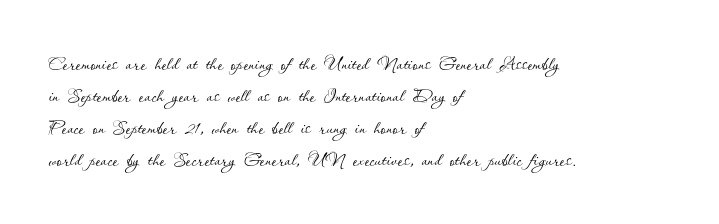
The passage shown is not underscored anywhere. Words appear dense and cohesive because spacing is normal. Alignment: flush left.
